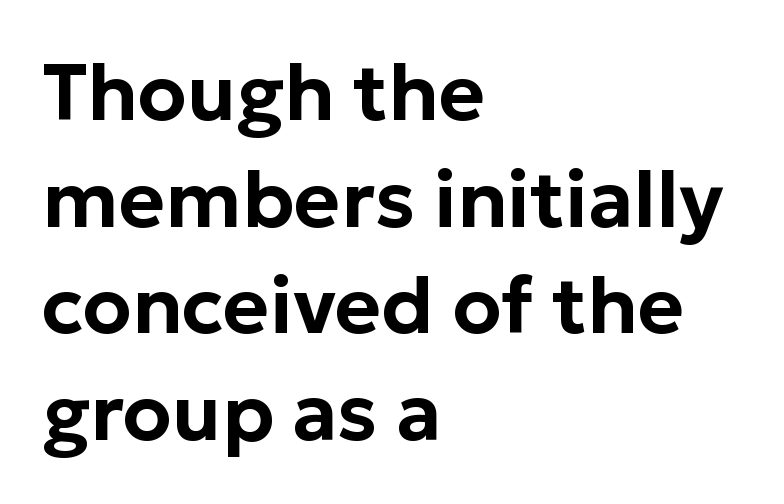
{"serif": "no", "italic": "no", "width": "normal", "stroke_contrast": "low", "x_height": "medium", "monospaced": "no", "underline": "no", "align": "left", "line_spacing": "normal", "line_spacing_ratio": 1.35, "letter_spacing": "normal", "letter_spacing_em": 0.0, "glyph_px": 79}
